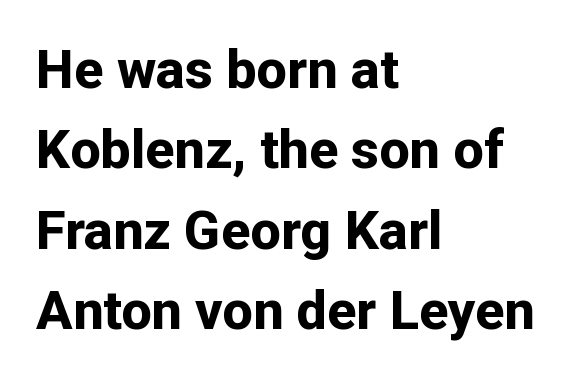
When letters stand straight like this, we call the style roman or upright. Classification — sans serif. The leading is moderate, giving the passage an even texture. Weight: bold.
